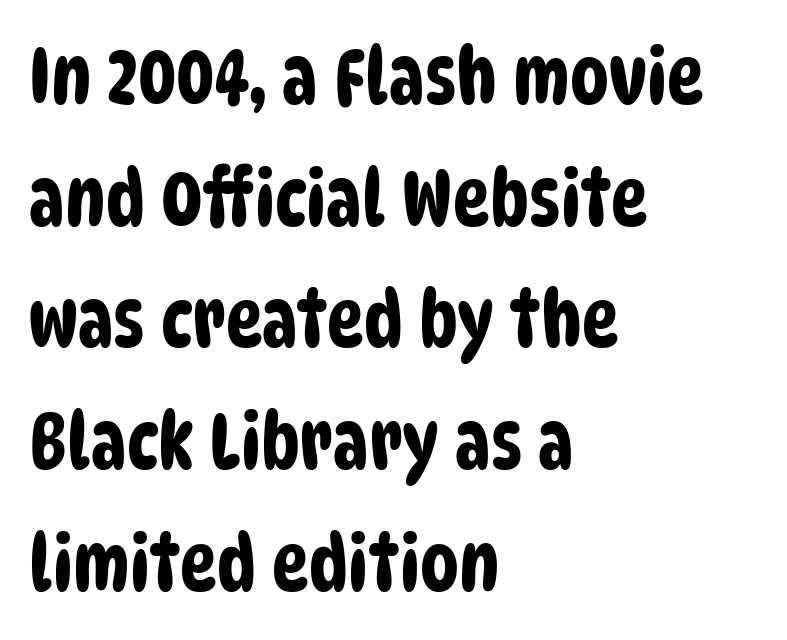
{"serif": "no", "width": "condensed", "stroke_contrast": "low", "x_height": "large", "monospaced": "no", "underline": "no", "align": "left", "line_spacing": "normal", "line_spacing_ratio": 1.56, "letter_spacing": "normal", "letter_spacing_em": 0.0, "glyph_px": 78}
